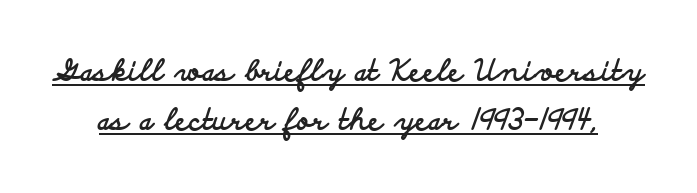
You can tell from the bare stems that sans-serif type was used. Plenty of ink on the page — the face is bold. Horizontal bands of white between lines are of average thickness. The rendered words wear a rule along their underside. The letters sit at their default tracking, neither squeezed nor spread.
